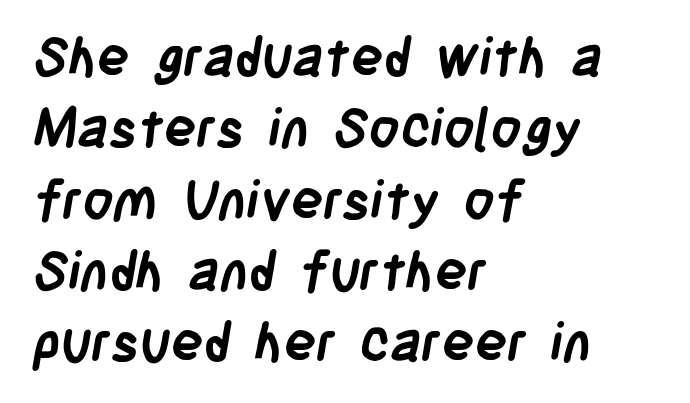
The image shows 54 px semibold, condensed sans-serif type; set left-aligned, normal line spacing (1.32x), normal letter spacing, not underlined; low stroke contrast and a large x-height.
